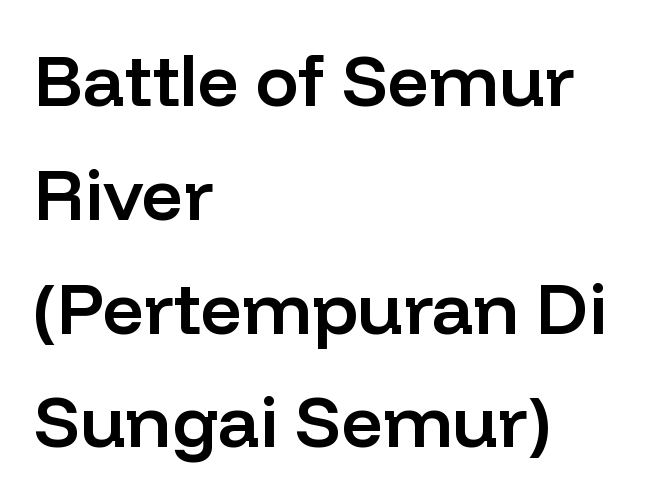
The image shows 72 px semibold sans-serif type, upright; set left-aligned, normal line spacing (1.58x), normal letter spacing, not underlined; low stroke contrast and a medium x-height.
